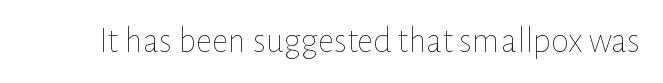
Quick note: underline off. This sample uses an upright cut, with every glyph sitting square on the baseline. Students, note that the glyphs here touch the page at normal intervals. The letters advance in unequal steps, a hallmark of proportional type. Stroke mass is kept to a normal reading level or below.
